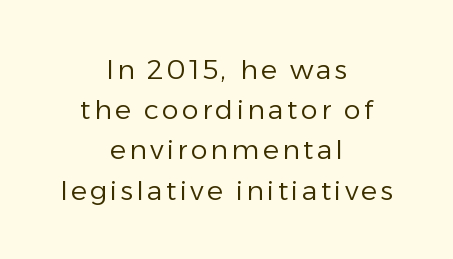
{"italic": "no", "bold": "no", "underline": "no", "align": "center", "line_spacing": "normal", "line_spacing_ratio": 1.49, "glyph_px": 27}
